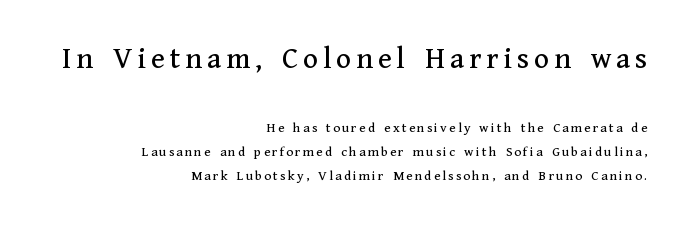
Q: Is the text italic (slanted)? A: No, it is upright.
Q: Is the typeface a serif or a sans-serif typeface? A: Serif.
Q: Is the text underlined? A: No.
Q: How is the paragraph aligned? A: Right-aligned.
Q: Which block of text is set in a larger size, the first (top) or the second (bottom)? A: The first (top) one.
Q: Width (condensed, normal, or wide)? A: Normal.
Q: Stroke contrast? A: Medium.
Q: x-height? A: Medium.
Q: Monospaced? A: No.
